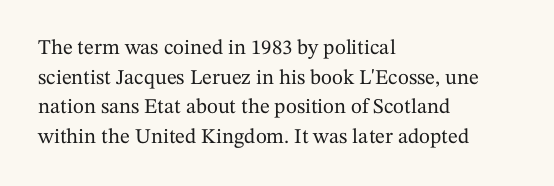
Caption: standard tracking, unaltered. Only glyphs here, with clear space below each row. The line-height multiplier appears to be the usual default. The typography opts for an upright posture over an oblique one. A student would call this left alignment; a typographer would say flush left, rag right.
